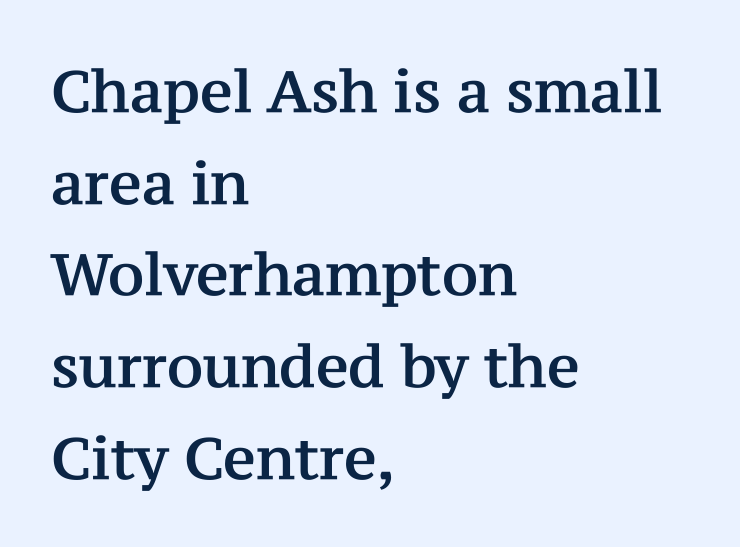
{"serif": "yes", "italic": "no", "width": "normal", "stroke_contrast": "medium", "x_height": "medium", "monospaced": "no", "underline": "no", "align": "left", "line_spacing": "normal", "line_spacing_ratio": 1.58, "letter_spacing": "normal", "letter_spacing_em": 0.0, "glyph_px": 58}
